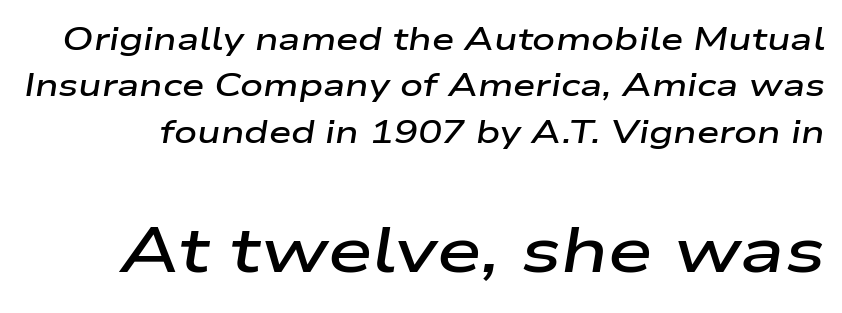
The image shows 64 px semibold, wide type, italic (leaning right); set normal line spacing (1.45x), normal letter spacing, not underlined; the second (bottom) block is 2.0x larger; low stroke contrast and a medium x-height.
